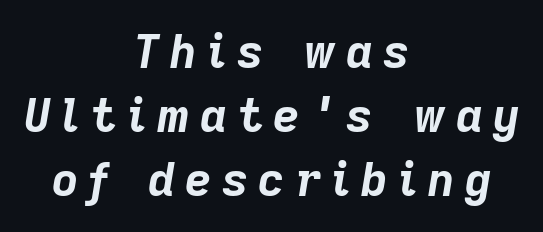
Display-style spreading of the glyphs; the letterfit is very open. Each glyph is drawn with heavy, bold strokes. A typesetter would call this proportional, since set widths differ per character. In terms of posture, this sample is oblique. The gap between lines stays unmarked. Interline gaps are of average width in this sample.
